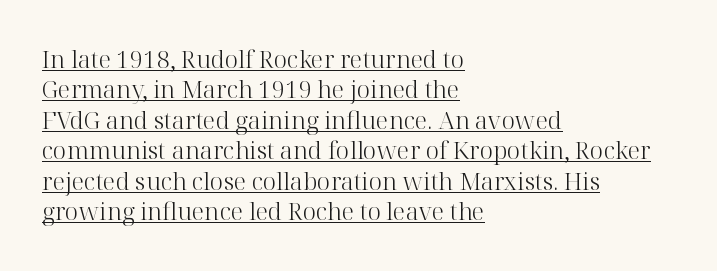
Q: Is the text bold? A: No.
Q: Is the text italic (slanted)? A: No, it is upright.
Q: Is the text underlined? A: Yes.
Q: How is the paragraph aligned? A: Left-aligned.
Q: Is the spacing between letters normal or unusually wide? A: Normal.
Q: Is the spacing between lines tight, normal or loose? A: Normal.
